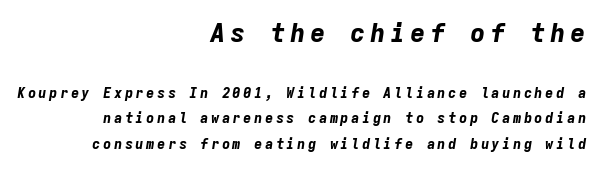
Q: Is the text bold? A: Yes.
Q: Is the text italic (slanted)? A: Yes, it leans right by about 9 degrees.
Q: Is the text underlined? A: No.
Q: How is the paragraph aligned? A: Right-aligned.
Q: Which block of text is set in a larger size, the first (top) or the second (bottom)? A: The first (top) one.
